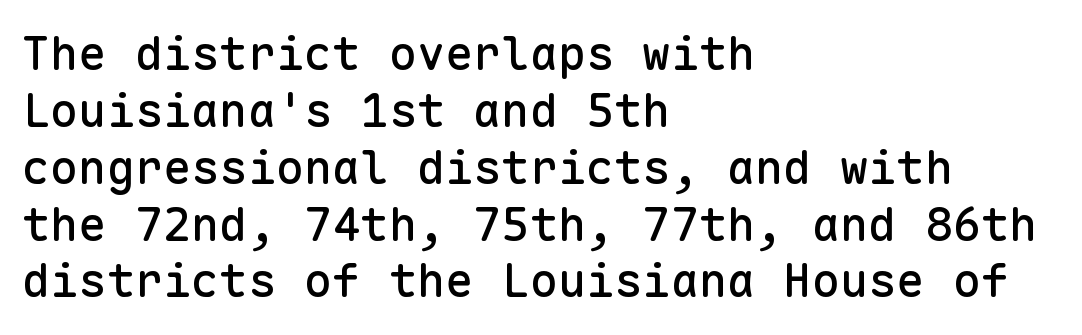
{"serif": "no", "italic": "no", "width": "normal", "stroke_contrast": "low", "x_height": "medium", "monospaced": "yes", "underline": "no", "align": "left", "line_spacing_ratio": 1.21, "letter_spacing": "normal", "letter_spacing_em": 0.0, "glyph_px": 47}
